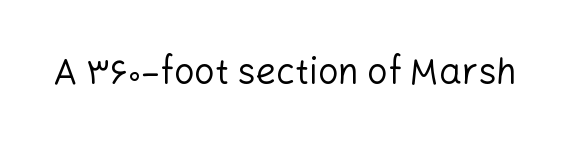
Is this a fixed-width face? No — the glyphs have proportional, varying widths. Vertical strokes here are truly vertical. Glance below the letters and you will spot only blank space. The face used here is a sans, in the tradition of grotesques and geometrics. The face looks like a standard text weight, possibly lighter. Short note: letters normally spaced.
